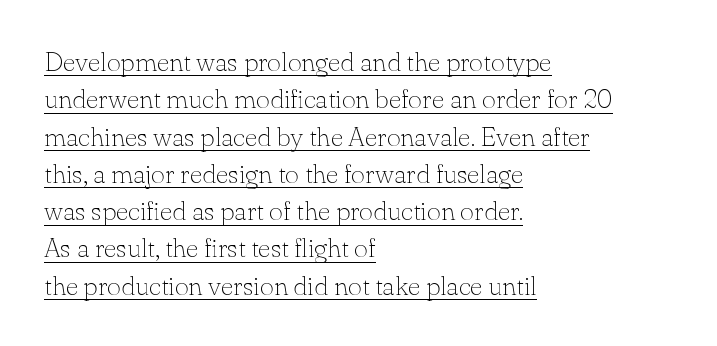
Emphasis is given by a line drawn under the lettering. If you drew a line through each stem, it would be perfectly vertical. Is this a heavy cut? Hardly; it is regular or lighter. The paragraph has a hard left edge and a soft right edge. Summary of vertical rhythm: regular, with standard interline spacing. Inter-character spacing is left at the font's built-in metrics.
